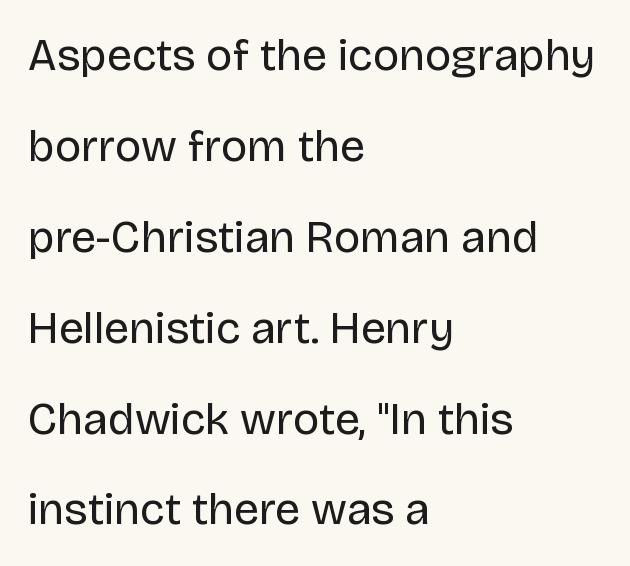
The baseline area is clear. The face used here is proportionally spaced, like ordinary book or web type. Caption: standard tracking, unaltered. The text block is weighted toward the left margin, trailing off unevenly rightward.
